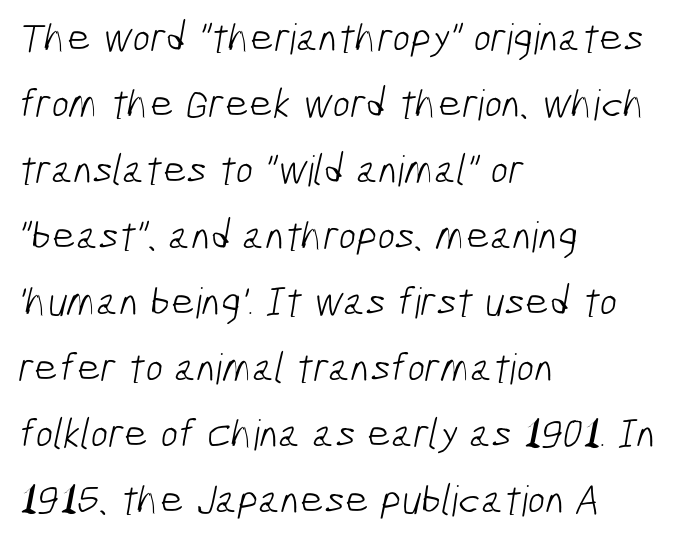
{"serif": "no", "bold": "no", "weight": "light", "width": "condensed", "stroke_contrast": "low", "x_height": "medium", "monospaced": "no", "underline": "no", "align": "left", "line_spacing": "normal", "line_spacing_ratio": 1.57, "letter_spacing": "normal", "letter_spacing_em": 0.0, "glyph_px": 42}
